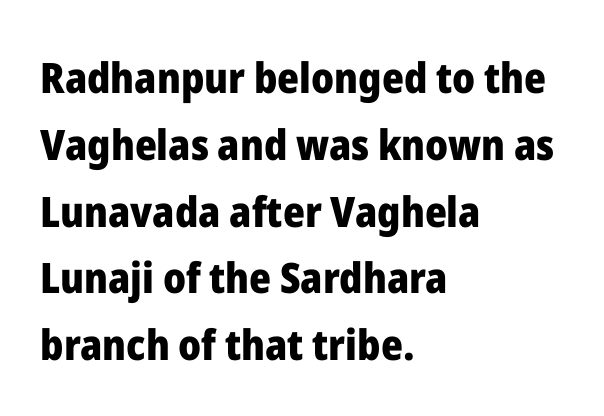
Q: Is the text bold? A: Yes.
Q: Is the text italic (slanted)? A: No, it is upright.
Q: Is the typeface a serif or a sans-serif typeface? A: Sans-serif.
Q: Is the text underlined? A: No.
Q: How is the paragraph aligned? A: Left-aligned.
Q: Is the spacing between letters normal or unusually wide? A: Normal.
Q: Is the spacing between lines tight, normal or loose? A: Normal.
Q: Width (condensed, normal, or wide)? A: Normal.
Q: Stroke contrast? A: Low.
Q: x-height? A: Medium.
Q: Monospaced? A: No.
